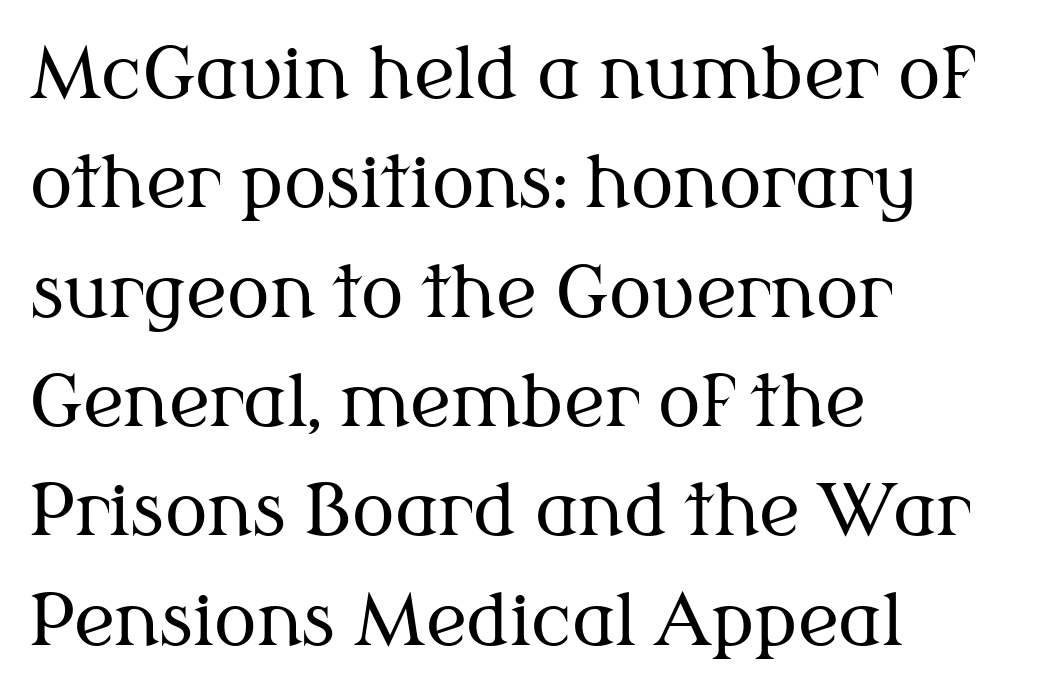
Is this a heavy cut? Hardly; it is regular or lighter. How are the letters spaced? Ordinarily, with no added tracking. Check the space under the baseline: it is left empty. Leftover space on each line is placed entirely after the last word. The passage shown is typed in a proportional face where columns would drift.
